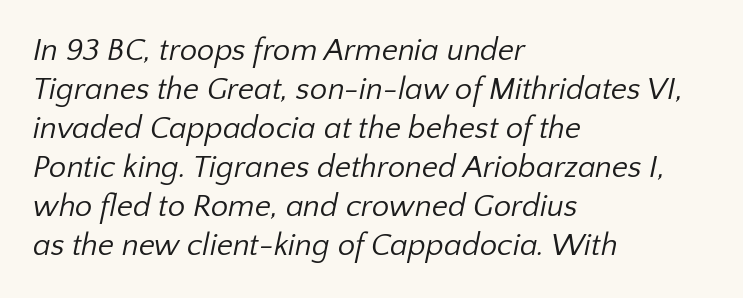
This rendering features lettering with no underline. The rendering anchors every line to the left-hand side. Classification — sans serif. Leading: standard. Look at the tracking — it's just the regular setting, nothing added.
